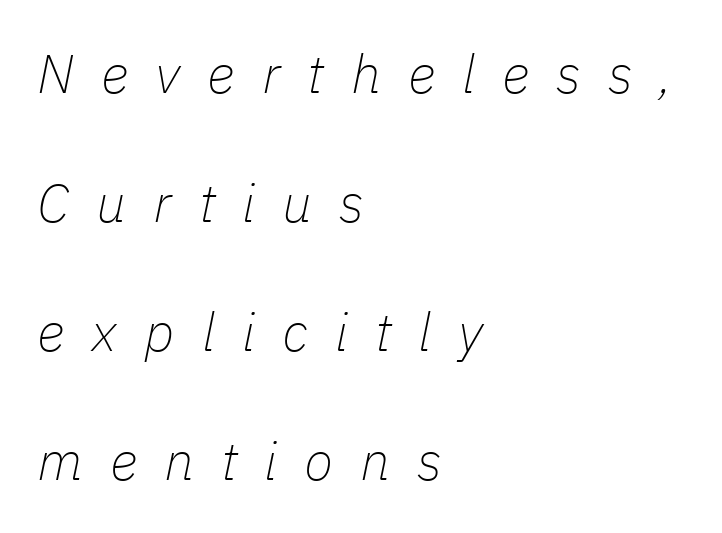
Here the glyphs are tracked loosely, breaking word shapes into spaced letters. Summary of vertical rhythm: relaxed, with wide interline spacing. Descenders are the only things crossing below the line. A typesetter would mark this as italic.
